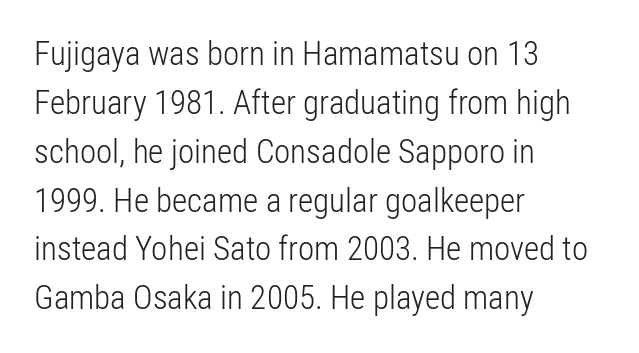
Q: Is the text bold? A: No.
Q: Is the text italic (slanted)? A: No, it is upright.
Q: Is the typeface a serif or a sans-serif typeface? A: Sans-serif.
Q: Is the text underlined? A: No.
Q: How is the paragraph aligned? A: Left-aligned.
Q: Is the spacing between letters normal or unusually wide? A: Normal.
Q: Is the spacing between lines tight, normal or loose? A: Normal.
Q: Width (condensed, normal, or wide)? A: Condensed.
Q: Stroke contrast? A: Low.
Q: x-height? A: Medium.
Q: Monospaced? A: No.
